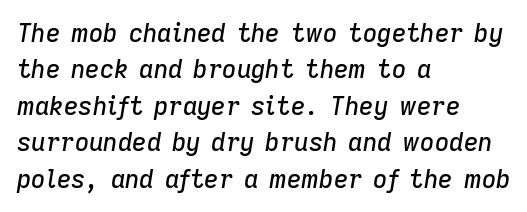
Q: Is the text italic (slanted)? A: Yes, it leans right by about 9 degrees.
Q: Is the text underlined? A: No.
Q: How is the paragraph aligned? A: Left-aligned.
Q: Is the spacing between letters normal or unusually wide? A: Normal.
Q: Is the spacing between lines tight, normal or loose? A: Normal.
